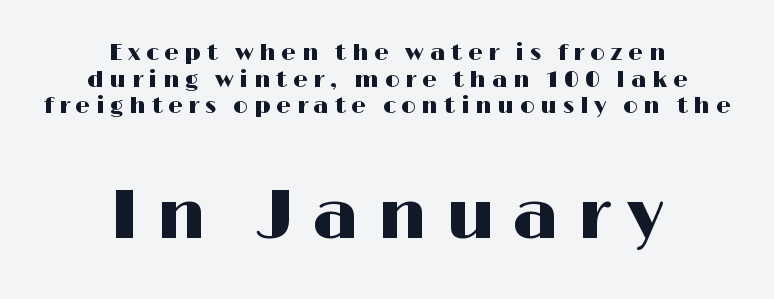
The image shows 69 px wide sans-serif type, upright; set centered, line spacing 1.16x, unusually wide letter spacing (+0.25 em), not underlined; the second (bottom) block is 3.0x larger; high stroke contrast and a medium x-height.
